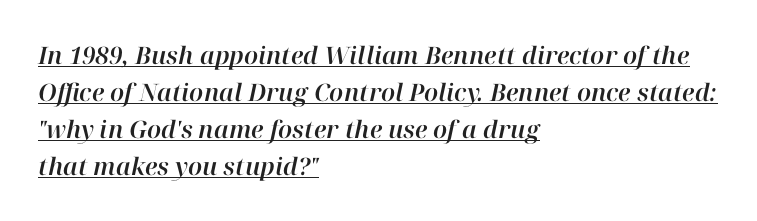
The string is rendered with underlining switched on. Evenly set lines give the paragraph a standard silhouette. Italic: yes, the glyphs are oblique. Letter spacing: default. Does the copy run flush right? No — it runs flush left.
